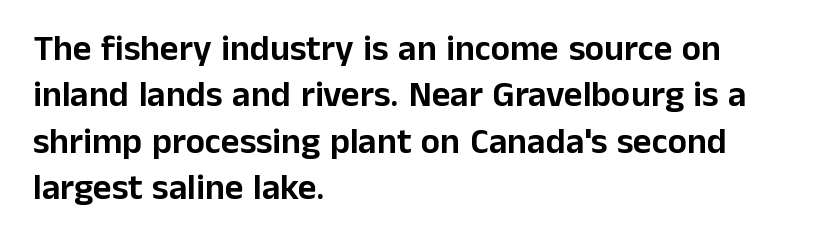
The image shows 36 px sans-serif type, upright; set left-aligned, normal line spacing (1.29x), normal letter spacing, not underlined; low stroke contrast and a medium x-height.
